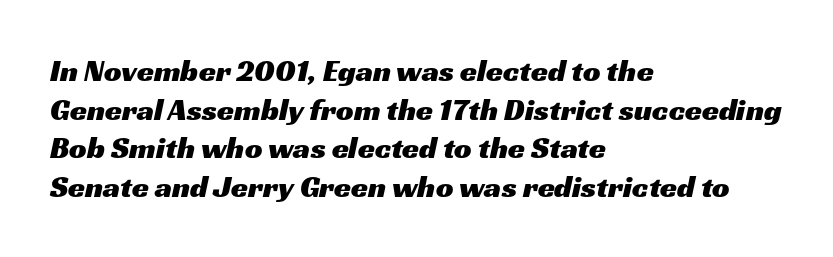
{"serif": "no", "width": "wide", "stroke_contrast": "medium", "x_height": "medium", "monospaced": "no", "underline": "no", "align": "left", "line_spacing": "normal", "line_spacing_ratio": 1.25, "letter_spacing": "normal", "letter_spacing_em": 0.0, "glyph_px": 31}
